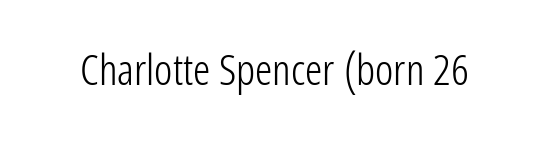
Q: Is the text bold? A: No.
Q: Is the text italic (slanted)? A: No, it is upright.
Q: Is the typeface a serif or a sans-serif typeface? A: Sans-serif.
Q: Is the text underlined? A: No.
Q: Is the spacing between letters normal or unusually wide? A: Normal.
Q: Width (condensed, normal, or wide)? A: Condensed.
Q: Stroke contrast? A: Low.
Q: x-height? A: Medium.
Q: Monospaced? A: No.
